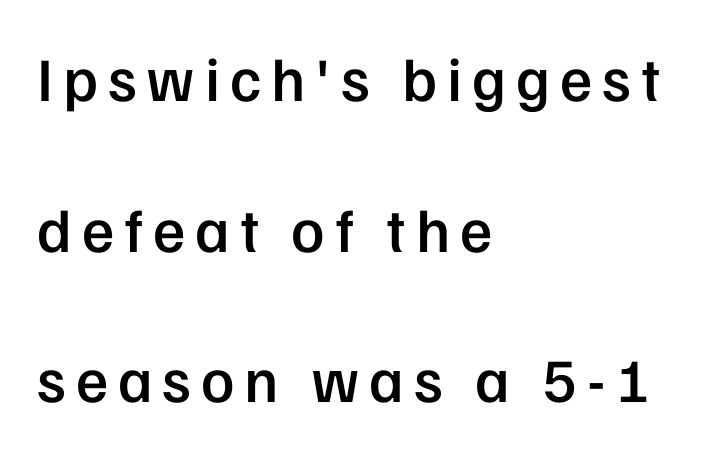
Q: Is the text bold? A: Semi-bold.
Q: Is the text italic (slanted)? A: No, it is upright.
Q: Is the typeface a serif or a sans-serif typeface? A: Sans-serif.
Q: Is the text underlined? A: No.
Q: How is the paragraph aligned? A: Left-aligned.
Q: Is the spacing between lines tight, normal or loose? A: Loose.
Q: Width (condensed, normal, or wide)? A: Normal.
Q: Stroke contrast? A: Low.
Q: x-height? A: Medium.
Q: Monospaced? A: No.
